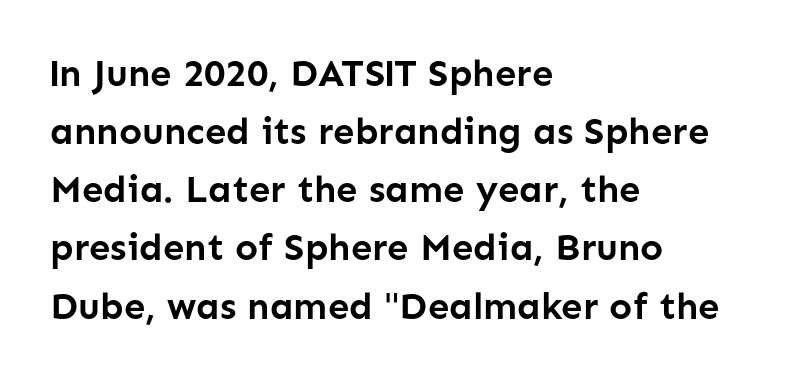
{"serif": "no", "italic": "no", "bold": "yes", "weight": "semibold", "width": "normal", "stroke_contrast": "low", "x_height": "medium", "monospaced": "no", "underline": "no", "align": "left", "line_spacing": "normal", "line_spacing_ratio": 1.53, "letter_spacing": "normal", "letter_spacing_em": 0.0, "glyph_px": 38}
